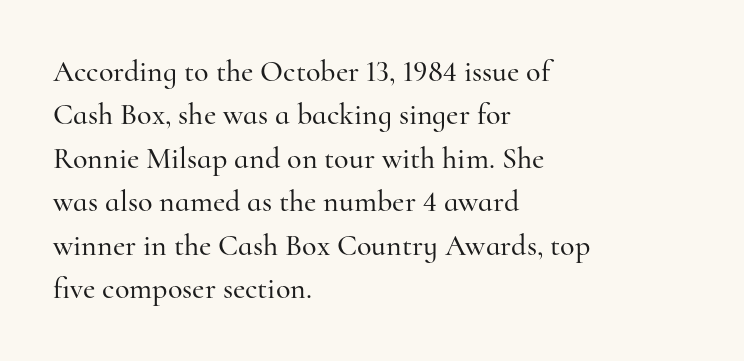
Q: Is the text italic (slanted)? A: No, it is upright.
Q: Is the typeface a serif or a sans-serif typeface? A: Serif.
Q: Is the text underlined? A: No.
Q: How is the paragraph aligned? A: Left-aligned.
Q: Is the spacing between letters normal or unusually wide? A: Normal.
Q: Is the spacing between lines tight, normal or loose? A: Normal.
Q: Width (condensed, normal, or wide)? A: Normal.
Q: Stroke contrast? A: High.
Q: x-height? A: Small.
Q: Monospaced? A: No.
